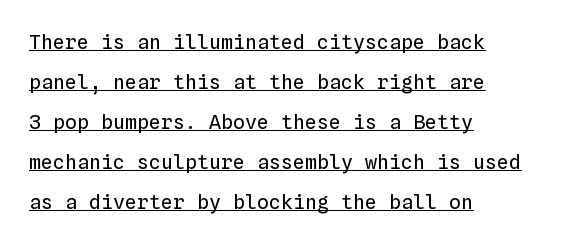
Beneath each row of characters lies a ruled line. Do the letters lean? They stand straight. Here the glyphs are tracked normally, forming tight word shapes. Think standard paragraph weight, or any step lighter than that.
